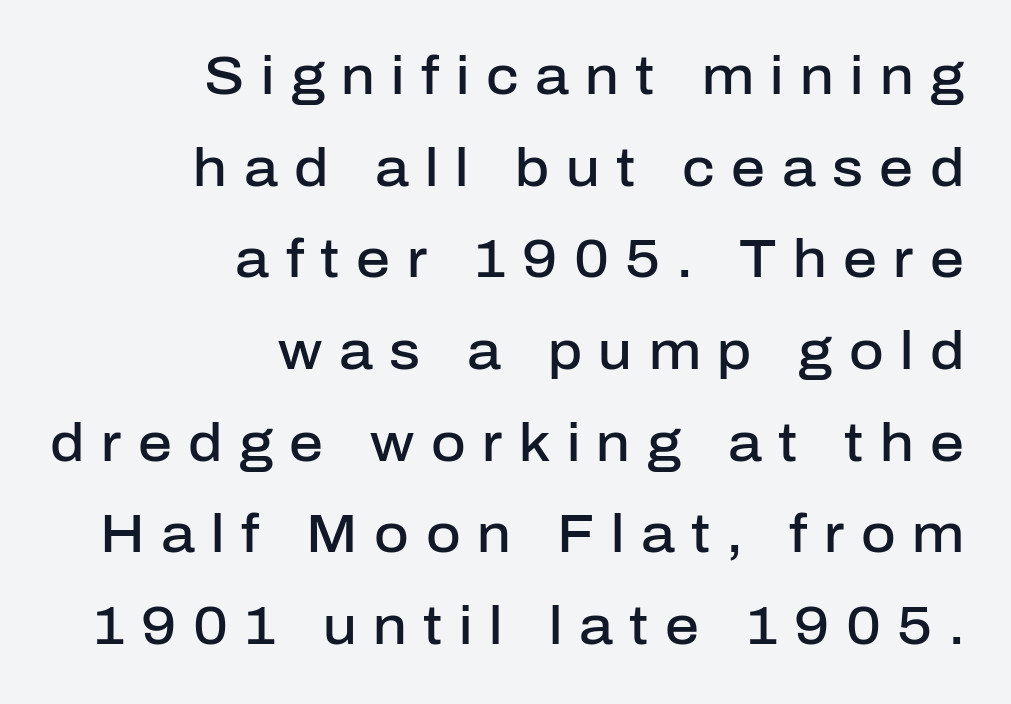
Q: Is the text bold? A: Semi-bold.
Q: Is the text italic (slanted)? A: No, it is upright.
Q: Is the typeface a serif or a sans-serif typeface? A: Sans-serif.
Q: Is the text underlined? A: No.
Q: How is the paragraph aligned? A: Right-aligned.
Q: Is the spacing between letters normal or unusually wide? A: Unusually wide.
Q: Width (condensed, normal, or wide)? A: Normal.
Q: Stroke contrast? A: Low.
Q: x-height? A: Medium.
Q: Monospaced? A: No.
